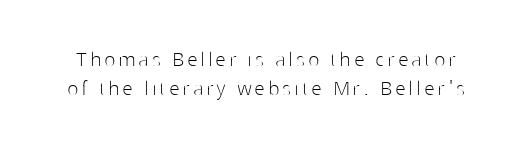
The string is rendered with underlining switched off. The letters stand straight up with perfectly vertical stems. Caption: face not bold, strokes unweighted.
